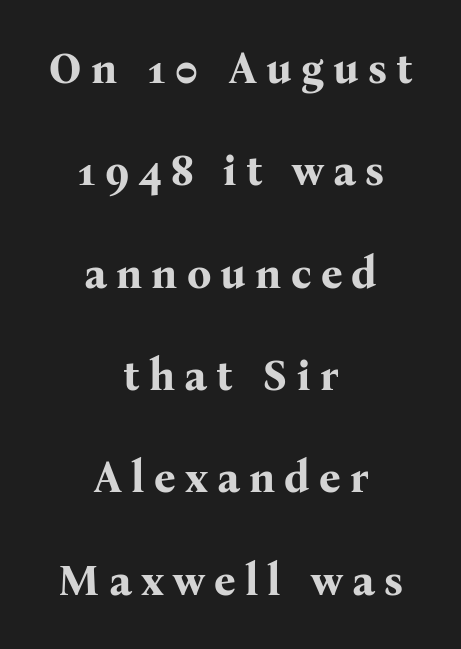
{"serif": "yes", "italic": "no", "bold": "yes", "weight": "bold", "width": "normal", "stroke_contrast": "medium", "x_height": "medium", "monospaced": "no", "underline": "no", "align": "center", "line_spacing": "loose", "line_spacing_ratio": 2.38, "letter_spacing": "wide", "letter_spacing_em": 0.21, "glyph_px": 43}
